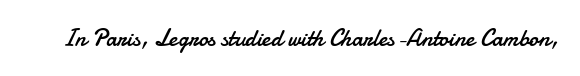
Only glyphs here, with clear space below each row. Between one letter and the next there's only the usual sliver of space. Is this a heavy cut? Hardly; it is regular or lighter.
